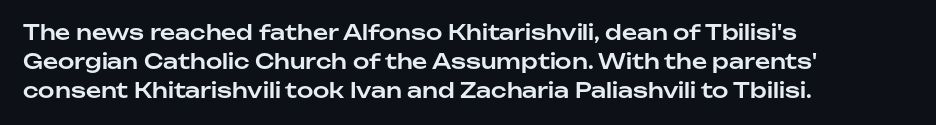
{"italic": "no", "underline": "no", "align": "left", "line_spacing": "normal", "line_spacing_ratio": 1.38, "letter_spacing": "normal", "letter_spacing_em": 0.0, "glyph_px": 21}
